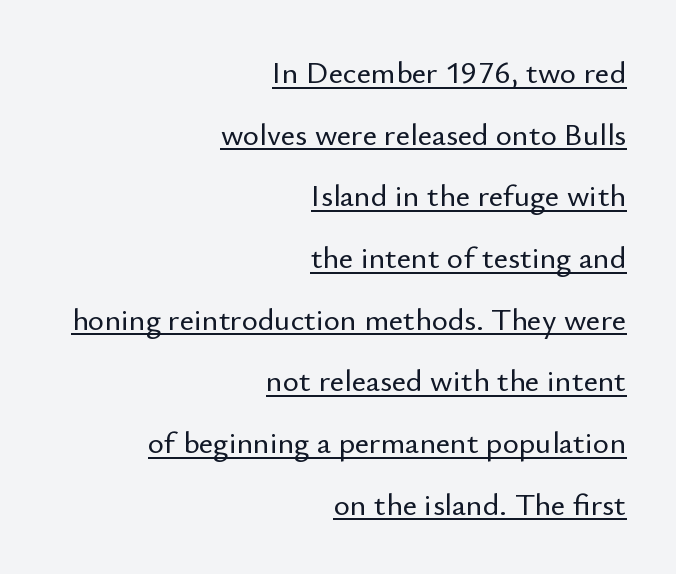
The image shows 31 px sans-serif type, upright; set right-aligned, loose line spacing (1.99x), normal letter spacing, underlined; low stroke contrast and a small x-height.
